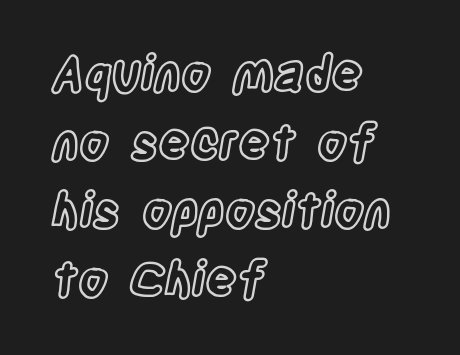
Q: Is the text italic (slanted)? A: Yes.
Q: Is the text underlined? A: No.
Q: How is the paragraph aligned? A: Left-aligned.
Q: Is the spacing between letters normal or unusually wide? A: Normal.
Q: Is the spacing between lines tight, normal or loose? A: Normal.
Q: Width (condensed, normal, or wide)? A: Condensed.
Q: x-height? A: Large.
Q: Monospaced? A: No.
